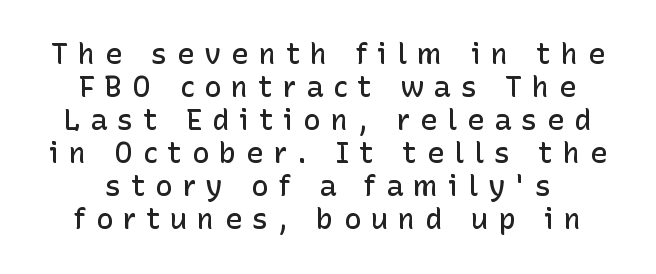
{"serif": "no", "italic": "no", "bold": "semi", "weight": "semibold", "width": "normal", "stroke_contrast": "low", "x_height": "medium", "monospaced": "no", "underline": "no", "line_spacing": "tight", "line_spacing_ratio": 1.14, "letter_spacing": "wide", "letter_spacing_em": 0.34, "glyph_px": 29}
